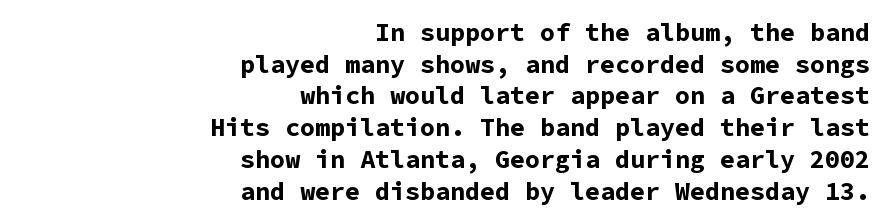
{"italic": "no", "bold": "yes", "underline": "no", "align": "right", "line_spacing": "normal", "line_spacing_ratio": 1.27, "letter_spacing": "normal", "letter_spacing_em": 0.0, "glyph_px": 25}
